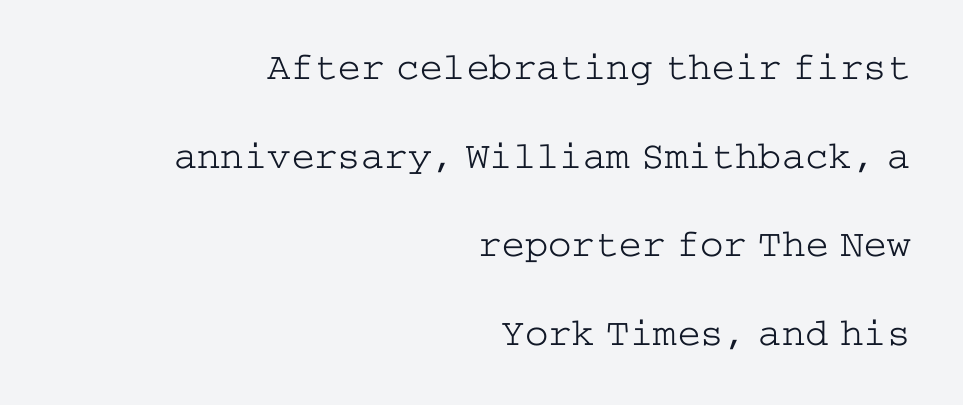
Regarding serifs, this sample has them. The letterforms sit at book weight or below. Rows of type keep a wide berth in the vertical direction. It's the straight-up-and-down kind of type.
